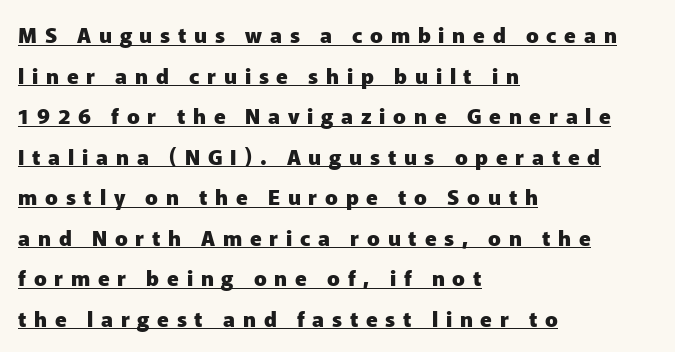
This sample uses expanded letter spacing, leaving extra air between glyphs. Widely set lines give the paragraph a tall, airy silhouette. A classic flush-left, rag-right setting is used for this passage. In terms of posture, this sample is upright. The typesetting leans heavy: a genuine bold.
